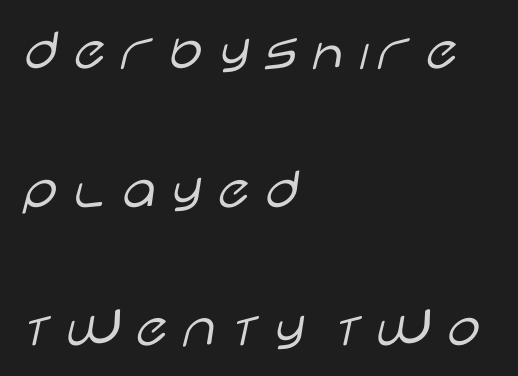
{"serif": "no", "bold": "no", "weight": "light", "width": "wide", "stroke_contrast": "low", "x_height": "large", "monospaced": "no", "underline": "no", "align": "left", "line_spacing": "loose", "line_spacing_ratio": 2.31, "glyph_px": 60}
